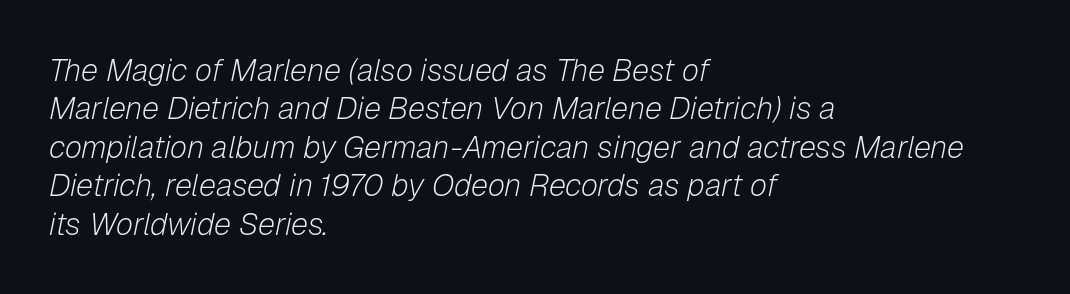
The face used here is rendered with its standard letterfit. Would a proofreader flag this as italicized? Yes. Check under the words: just untouched page. Heft: none added — not bold. Line beginnings align vertically; line endings do not. Proportional: the letters do not fall into vertical columns.
